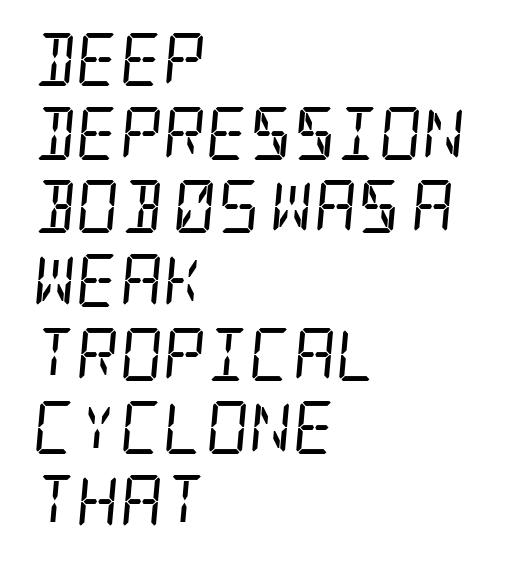
Q: Is the text bold? A: No.
Q: Is the text italic (slanted)? A: Yes, it leans right by about 5 degrees.
Q: Is the typeface a serif or a sans-serif typeface? A: Serif.
Q: Is the text underlined? A: No.
Q: How is the paragraph aligned? A: Left-aligned.
Q: Is the spacing between letters normal or unusually wide? A: Normal.
Q: Is the spacing between lines tight, normal or loose? A: Normal.
Q: Width (condensed, normal, or wide)? A: Condensed.
Q: Stroke contrast? A: Low.
Q: x-height? A: Large.
